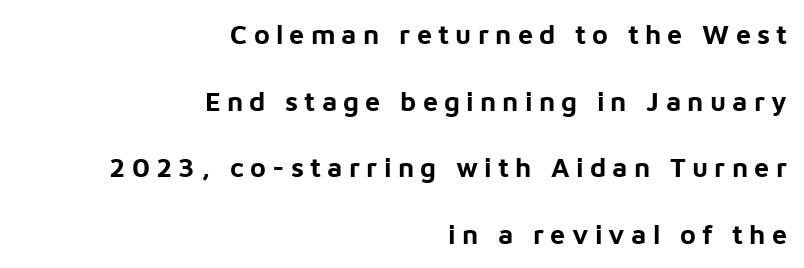
{"italic": "no", "bold": "yes", "underline": "no", "align": "right", "line_spacing": "loose", "line_spacing_ratio": 2.47, "letter_spacing": "wide", "letter_spacing_em": 0.23, "glyph_px": 27}
